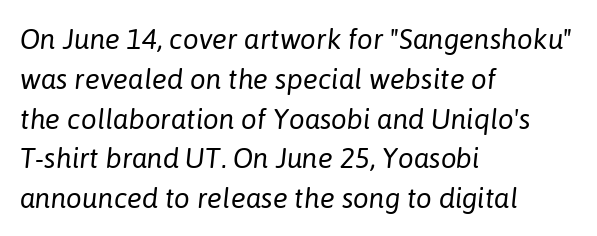
{"italic": "yes", "lean": "right", "slant_degrees": 6, "bold": "no", "weight": "regular", "width": "normal", "stroke_contrast": "low", "x_height": "medium", "monospaced": "no", "underline": "no", "align": "left", "line_spacing": "normal", "line_spacing_ratio": 1.42, "letter_spacing": "normal", "letter_spacing_em": 0.0, "glyph_px": 28}
